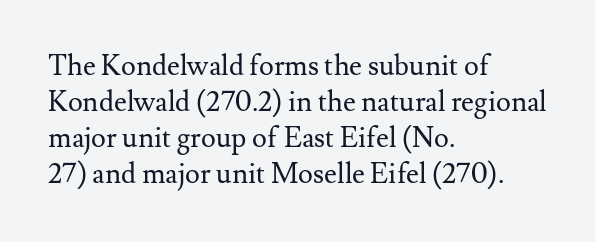
Spacing verdict: proportional, widths tailored to each character. A serif font was chosen for this passage. What stands out about the letter spacing? Nothing — it is the standard amount. Unbolded letterforms with no extra heft. Type without underlining. This block has exactly the height ordinary leading produces.
